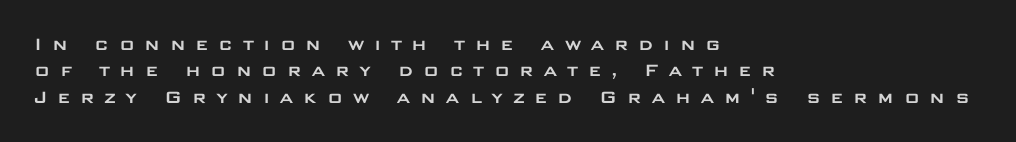
Quick note: underline off. Left-aligned paragraph, ragged on the right. Reading down the column, the eye jumps a familiar distance to each next line. In terms of posture, this sample is upright. You could only call the tracking loose — the letters float apart.
